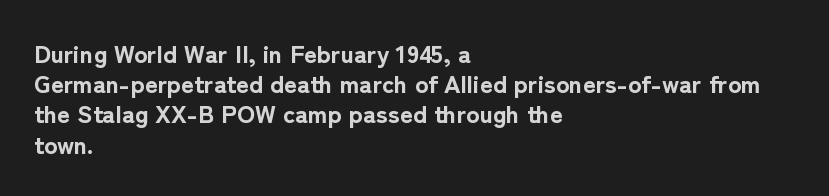
{"italic": "no", "bold": "yes", "underline": "no", "align": "left", "line_spacing_ratio": 1.21, "letter_spacing": "normal", "letter_spacing_em": 0.0, "glyph_px": 25}
